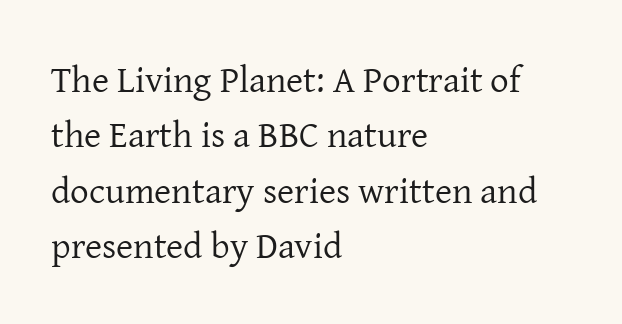
Plain, unruled lines of type. Short note: letters normally spaced. Whoever set this chose a conventional vertical rhythm. The rendering uses natural spacing where letterforms have individual widths. The letters carry serifs — small finishing strokes at the ends of their stems.
